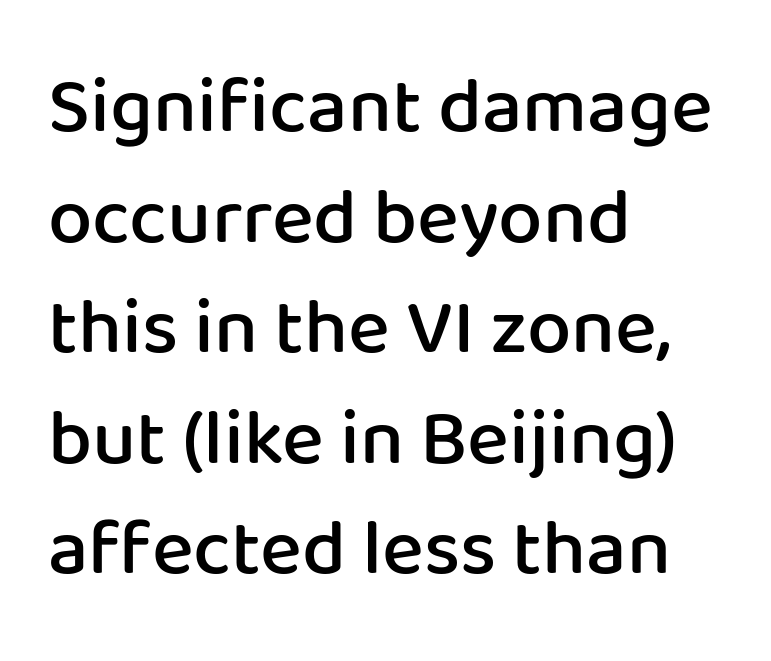
{"serif": "no", "italic": "no", "bold": "semi", "weight": "semibold", "width": "normal", "stroke_contrast": "low", "x_height": "medium", "monospaced": "no", "underline": "no", "align": "left", "line_spacing": "normal", "line_spacing_ratio": 1.4, "letter_spacing": "normal", "letter_spacing_em": 0.0, "glyph_px": 79}
